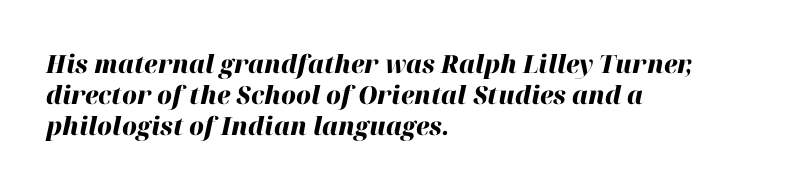
{"italic": "yes", "lean": "right", "slant_degrees": 12, "bold": "yes", "underline": "no", "align": "left", "line_spacing_ratio": 1.24, "letter_spacing": "normal", "letter_spacing_em": 0.0, "glyph_px": 25}
